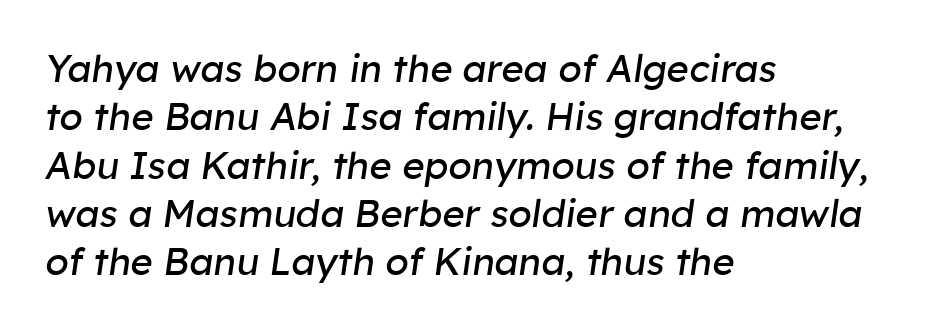
What's the leading like? Ordinary, nothing unusual. This sample is left-justified, so line endings fall wherever the words run out. Observe the lean: these are italic letterforms. The foot of each line stays bare and open. Summary of weight: not heavy and not bold.
